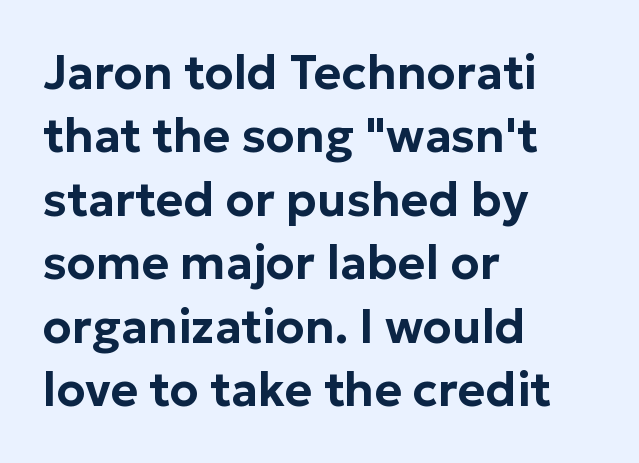
{"serif": "no", "italic": "no", "width": "normal", "stroke_contrast": "low", "x_height": "medium", "monospaced": "no", "underline": "no", "align": "left", "line_spacing": "normal", "line_spacing_ratio": 1.35, "letter_spacing": "normal", "letter_spacing_em": 0.0, "glyph_px": 47}
